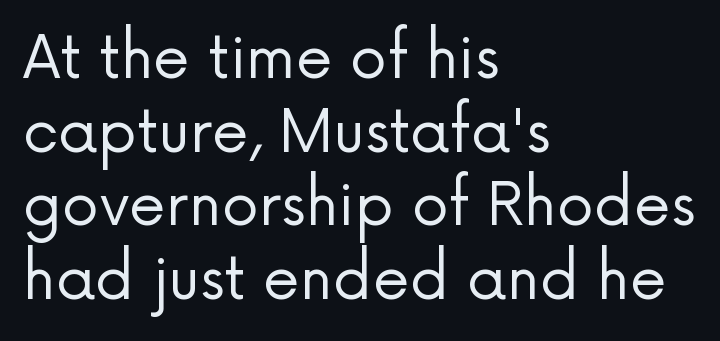
{"serif": "no", "italic": "no", "bold": "no", "weight": "regular", "width": "normal", "stroke_contrast": "low", "x_height": "medium", "monospaced": "no", "underline": "no", "align": "left", "line_spacing": "normal", "line_spacing_ratio": 1.25, "letter_spacing": "normal", "letter_spacing_em": 0.0, "glyph_px": 59}
